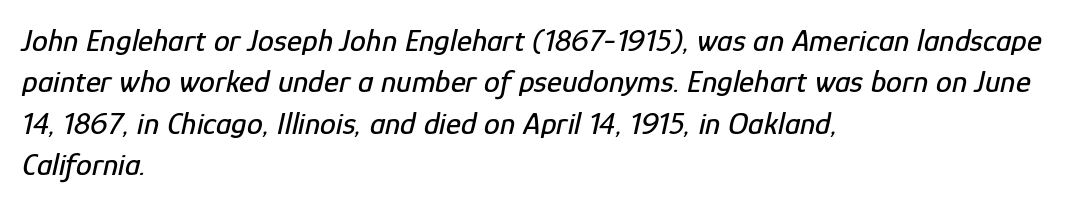
Yep, that's italic — everything's leaning. Has an underline been added? It has not. Regarding leading, the lines here are spaced in the standard way. Looks like regular typesetting: each glyph gets only the width it needs.
